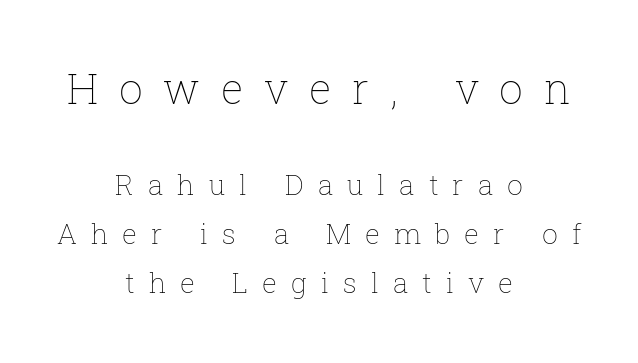
Two sizes are in play, and the larger belongs to the first block. The space beneath each line is pristine and unruled. The strokes carry an ordinary text weight at most. Caption: multi-line text, centered on the measure.
